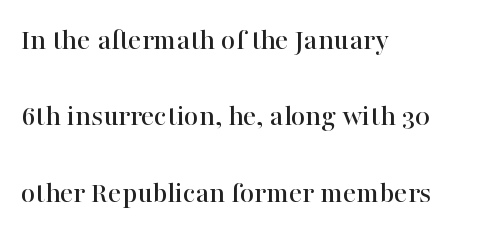
Rendered with straight, roman letterforms. Check where the strokes stop: tiny serifs finish them off. Every row of glyphs begins at an identical x-position on the left. Leading is clearly above the norm, producing a sparse column. Tracking here is standard; glyphs follow each other at the usual distance.
